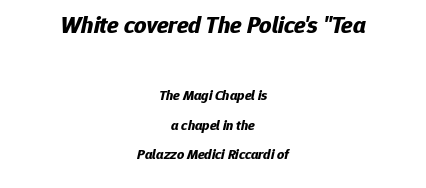
{"italic": "yes", "lean": "right", "slant_degrees": 12, "bold": "yes", "underline": "no", "align": "center", "line_spacing": "loose", "line_spacing_ratio": 2.09, "letter_spacing": "normal", "letter_spacing_em": 0.0, "larger_block": "first", "size_ratio": 1.71, "glyph_px": 24}
